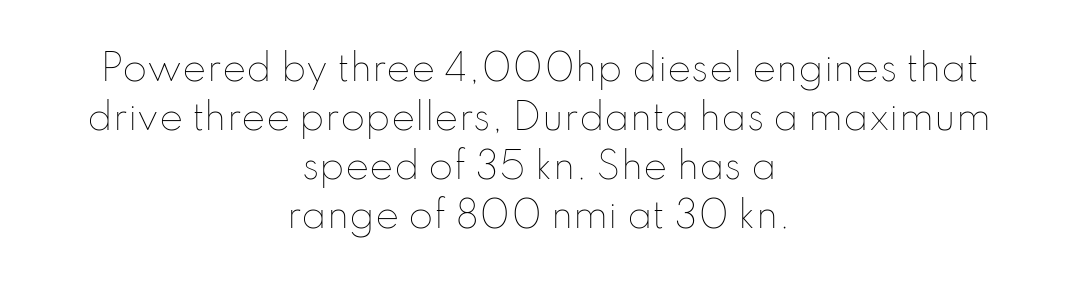
The image shows 36 px thin type, upright; set centered, normal line spacing (1.36x), normal letter spacing, not underlined; low stroke contrast and a small x-height.
